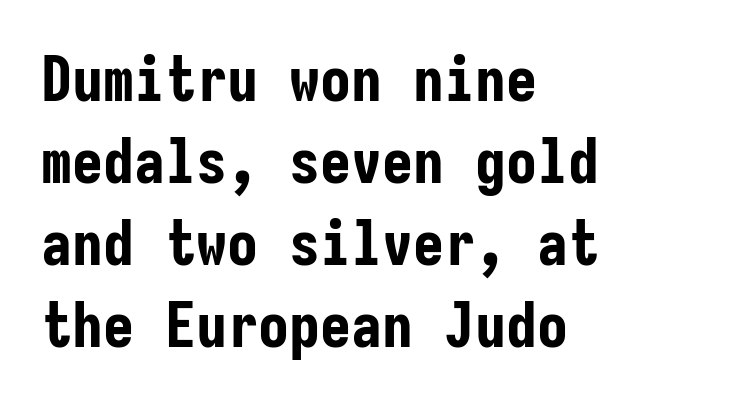
Q: Is the text bold? A: Yes.
Q: Is the text italic (slanted)? A: No, it is upright.
Q: Is the typeface a serif or a sans-serif typeface? A: Sans-serif.
Q: Is the text underlined? A: No.
Q: How is the paragraph aligned? A: Left-aligned.
Q: Is the spacing between letters normal or unusually wide? A: Normal.
Q: Is the spacing between lines tight, normal or loose? A: Normal.
Q: Width (condensed, normal, or wide)? A: Condensed.
Q: Stroke contrast? A: Low.
Q: x-height? A: Medium.
Q: Monospaced? A: Yes.
